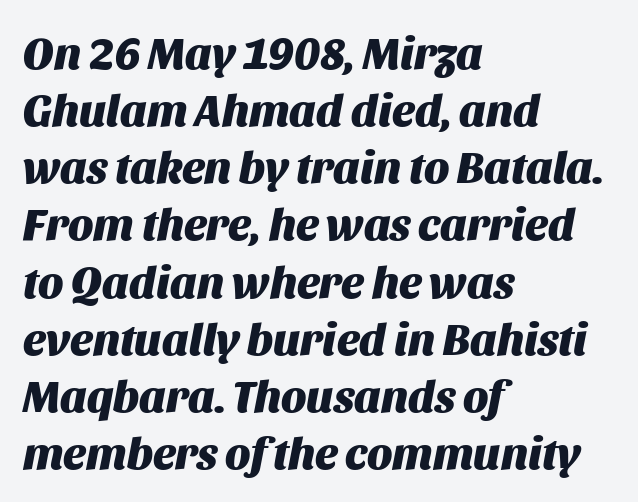
Q: Is the text bold? A: Yes.
Q: Is the text italic (slanted)? A: Yes, it leans right by about 11 degrees.
Q: Is the text underlined? A: No.
Q: How is the paragraph aligned? A: Left-aligned.
Q: Is the spacing between letters normal or unusually wide? A: Normal.
Q: Is the spacing between lines tight, normal or loose? A: Normal.
Q: Width (condensed, normal, or wide)? A: Normal.
Q: Stroke contrast? A: Medium.
Q: x-height? A: Large.
Q: Monospaced? A: No.
